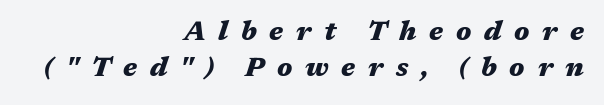
The image shows 27 px bold type, italic (leaning right); set right-aligned, normal line spacing (1.34x), unusually wide letter spacing (+0.47 em), not underlined.
